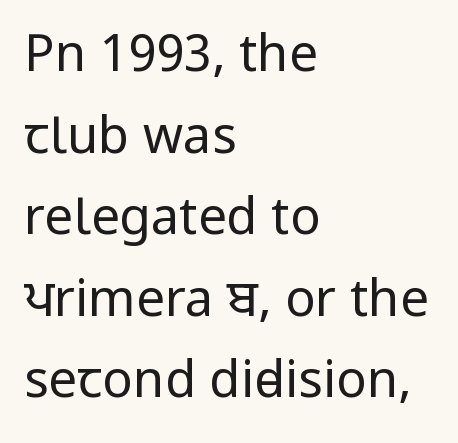
The text was rendered using a sans face with plain stroke endings. The typography opts for an upright posture over an oblique one. Successive baselines arrive at the customary interval. The typesetter chose a ragged-right arrangement here. These glyphs show unthickened strokes, regular width or finer. Each row of text sits above clean, open space.
